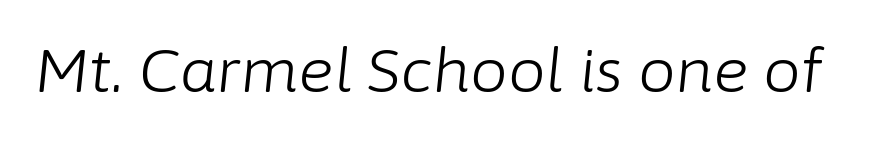
The image shows 60 px light type, italic (leaning right); set normal letter spacing, not underlined; low stroke contrast and a medium x-height.
